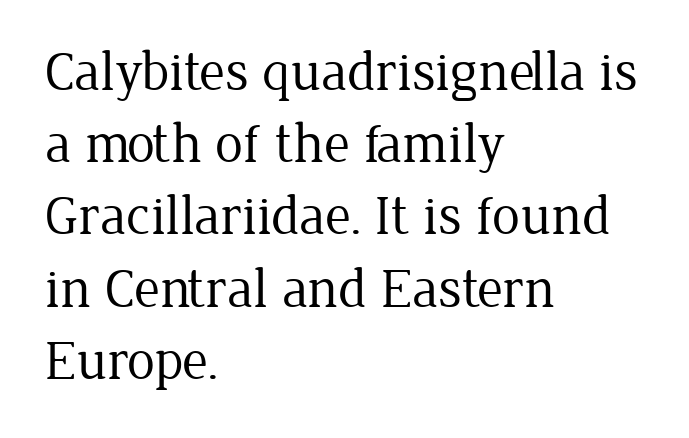
The image shows 56 px regular-weight serif type, upright; set left-aligned, normal line spacing (1.29x), normal letter spacing, not underlined; low stroke contrast and a medium x-height.
